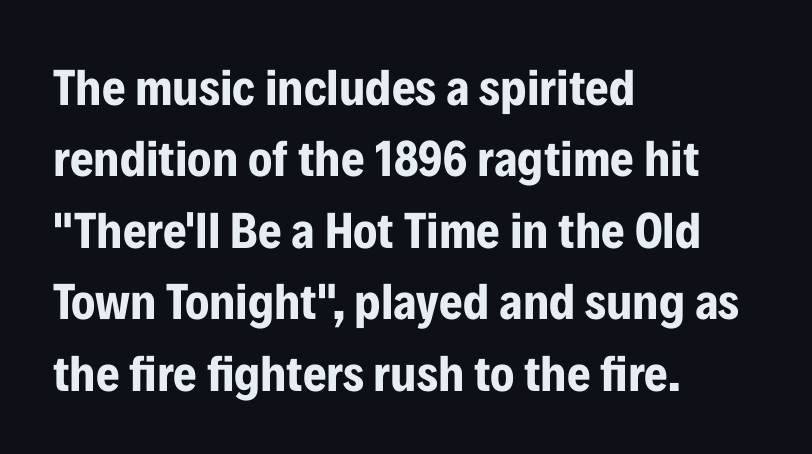
{"serif": "no", "italic": "no", "bold": "yes", "weight": "bold", "width": "condensed", "stroke_contrast": "low", "x_height": "medium", "monospaced": "no", "underline": "no", "align": "left", "line_spacing": "normal", "line_spacing_ratio": 1.4, "letter_spacing": "normal", "letter_spacing_em": 0.0, "glyph_px": 51}
